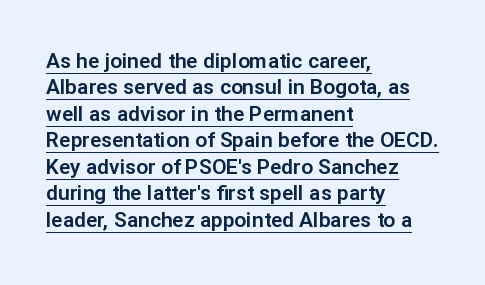
{"italic": "no", "underline": "yes", "align": "left", "line_spacing": "normal", "line_spacing_ratio": 1.26, "letter_spacing": "normal", "letter_spacing_em": 0.0, "glyph_px": 21}
